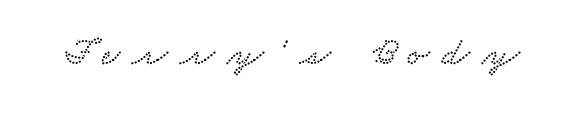
Q: Is the typeface a serif or a sans-serif typeface? A: Serif.
Q: Is the text underlined? A: No.
Q: Is the spacing between letters normal or unusually wide? A: Unusually wide.
Q: Width (condensed, normal, or wide)? A: Wide.
Q: Stroke contrast? A: Low.
Q: x-height? A: Small.
Q: Monospaced? A: No.
